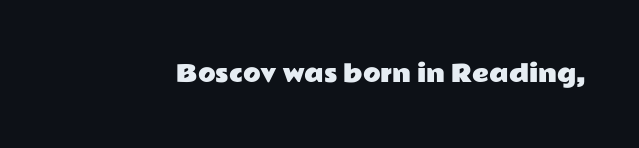
The image shows 23 px text type, upright; set normal letter spacing, not underlined.
